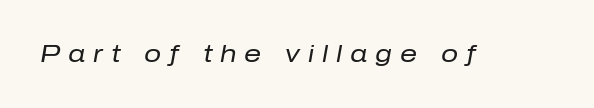
Q: Is the text bold? A: No.
Q: Is the text italic (slanted)? A: Yes, it leans right by about 10 degrees.
Q: Is the text underlined? A: No.
Q: Is the spacing between letters normal or unusually wide? A: Unusually wide.
